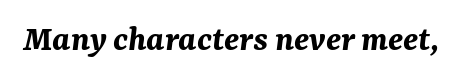
The baseline area is clear. Look at the tracking — it's just the regular setting, nothing added. Compared with an ordinary text face, these strokes are far heavier — a full bold. There's an unmistakable incline to the writing here. Is this a fixed-width face? No — the glyphs have proportional, varying widths.
